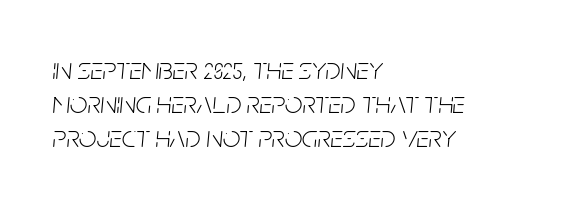
The image shows 31 px light, condensed type, italic (leaning right); set left-aligned, tight line spacing (1.09x), normal letter spacing, not underlined; low stroke contrast and a large x-height.
